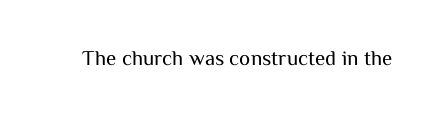
The image shows 21 px text type, upright; set normal letter spacing, not underlined.
